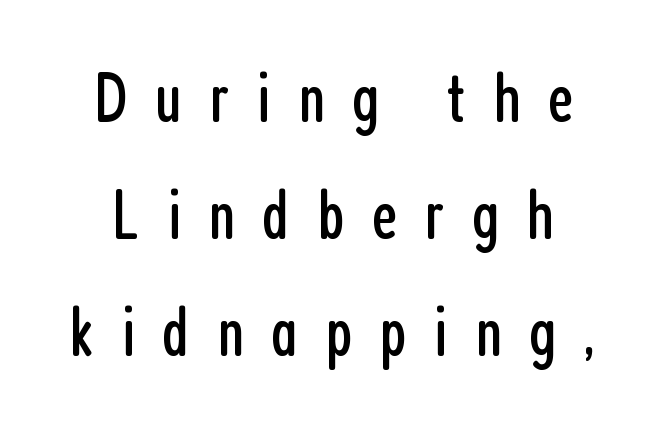
Q: Is the text bold? A: No.
Q: Is the text italic (slanted)? A: No, it is upright.
Q: Is the typeface a serif or a sans-serif typeface? A: Sans-serif.
Q: Is the text underlined? A: No.
Q: Is the spacing between letters normal or unusually wide? A: Unusually wide.
Q: Is the spacing between lines tight, normal or loose? A: Normal.
Q: Width (condensed, normal, or wide)? A: Condensed.
Q: Stroke contrast? A: Low.
Q: x-height? A: Medium.
Q: Monospaced? A: No.
